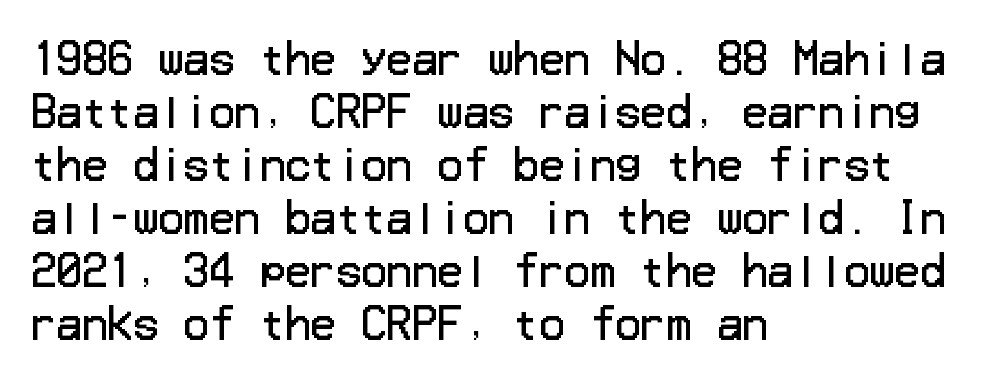
Q: Is the text bold? A: No.
Q: Is the text italic (slanted)? A: No, it is upright.
Q: Is the typeface a serif or a sans-serif typeface? A: Sans-serif.
Q: Is the text underlined? A: No.
Q: How is the paragraph aligned? A: Left-aligned.
Q: Is the spacing between letters normal or unusually wide? A: Normal.
Q: Is the spacing between lines tight, normal or loose? A: Normal.
Q: Width (condensed, normal, or wide)? A: Normal.
Q: Stroke contrast? A: Low.
Q: x-height? A: Medium.
